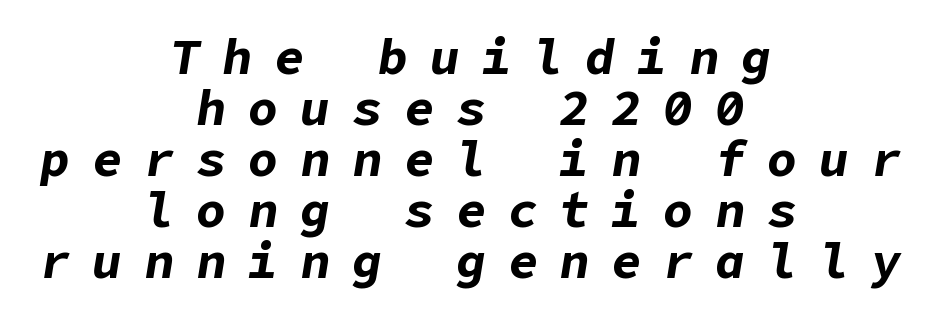
The image shows 50 px bold type, italic (leaning right); set centered, tight line spacing (1.02x), unusually wide letter spacing (+0.44 em), not underlined; low stroke contrast and a medium x-height.
